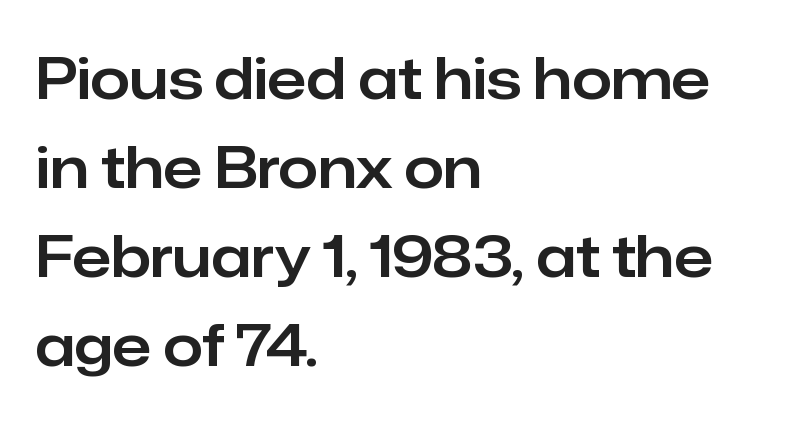
Nope, not italic — everything's standing straight. The letters sit at their default tracking, neither squeezed nor spread. The paragraph has a hard left edge and a soft right edge. A typesetter would call this leading conventional body-copy spacing.
